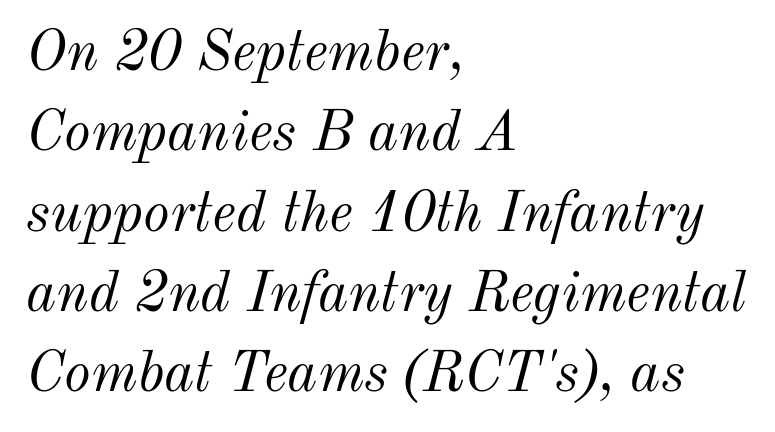
The image shows 57 px light type, italic (leaning right); set left-aligned, normal line spacing (1.41x), normal letter spacing, not underlined; medium stroke contrast and a small x-height.
